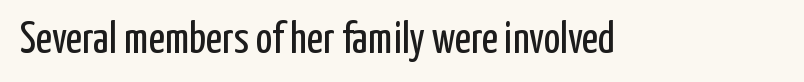
{"serif": "no", "italic": "no", "bold": "no", "weight": "regular", "width": "condensed", "stroke_contrast": "low", "x_height": "medium", "monospaced": "no", "underline": "no", "letter_spacing": "normal", "letter_spacing_em": 0.0, "glyph_px": 44}
